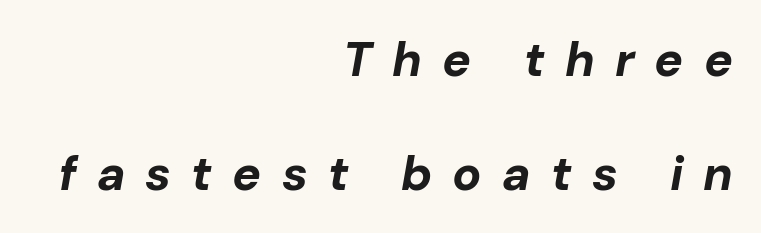
{"italic": "yes", "lean": "right", "slant_degrees": 10, "bold": "yes", "weight": "bold", "width": "normal", "stroke_contrast": "low", "x_height": "medium", "monospaced": "no", "underline": "no", "align": "right", "line_spacing": "loose", "line_spacing_ratio": 2.37, "letter_spacing": "wide", "letter_spacing_em": 0.42, "glyph_px": 48}
